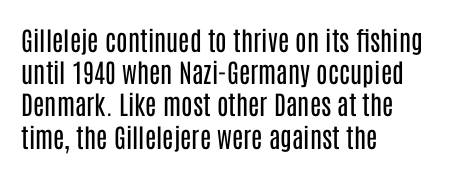
The image shows 26 px text type, upright; set left-aligned, line spacing 1.24x, normal letter spacing, not underlined.
